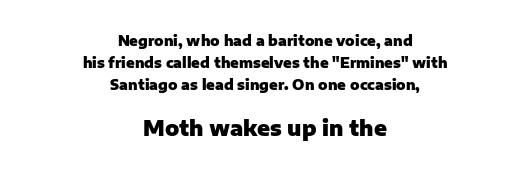
Interline gaps are of average width in this sample. This layout puts the modest block above and the oversized block below. The passage shown is not underscored anywhere. Characters follow at the spacing the type designer built in. The font's upright variant was chosen for this text.
